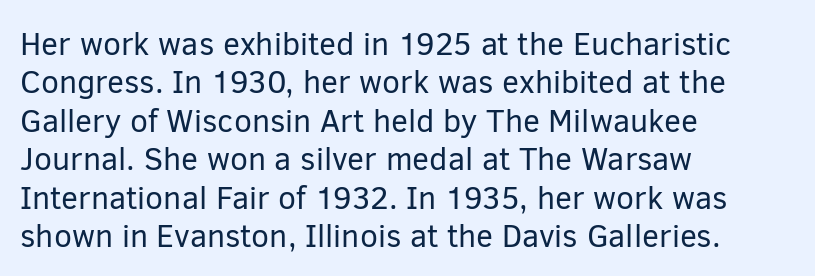
{"serif": "no", "italic": "no", "bold": "no", "weight": "regular", "width": "normal", "stroke_contrast": "low", "x_height": "medium", "monospaced": "no", "underline": "no", "align": "left", "line_spacing_ratio": 1.2, "letter_spacing": "normal", "letter_spacing_em": 0.0, "glyph_px": 32}
